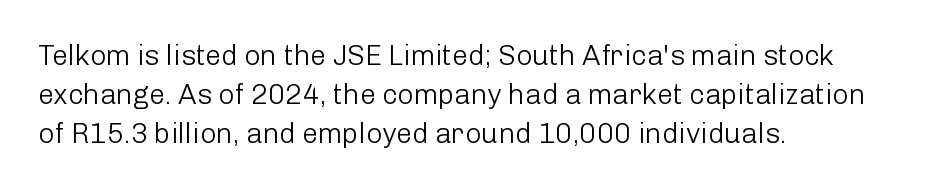
Q: Is the text bold? A: No.
Q: Is the text italic (slanted)? A: No, it is upright.
Q: Is the typeface a serif or a sans-serif typeface? A: Sans-serif.
Q: Is the text underlined? A: No.
Q: How is the paragraph aligned? A: Left-aligned.
Q: Is the spacing between letters normal or unusually wide? A: Normal.
Q: Is the spacing between lines tight, normal or loose? A: Normal.
Q: Width (condensed, normal, or wide)? A: Normal.
Q: Stroke contrast? A: Low.
Q: x-height? A: Medium.
Q: Monospaced? A: No.
